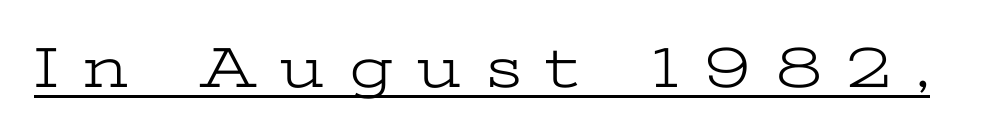
The image shows 58 px light, wide serif type, upright; set unusually wide letter spacing (+0.44 em), underlined; low stroke contrast and a medium x-height.
